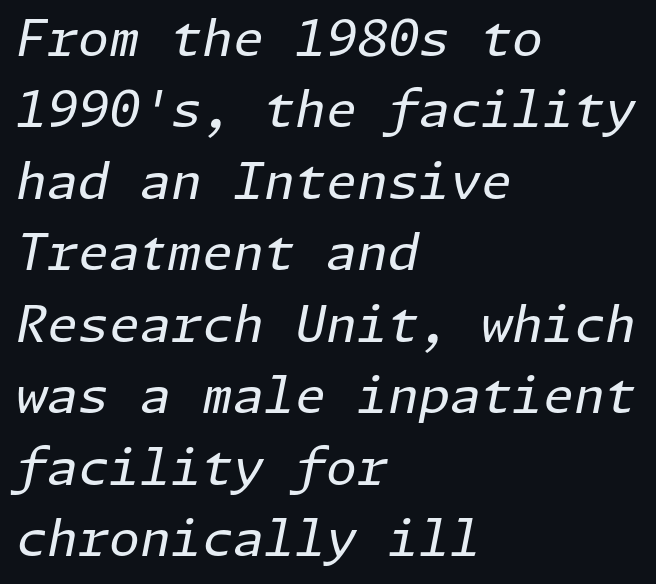
In CSS terms this would be text-align: left. In terms of letterspacing, this is plain default setting. A typesetter would call this leading conventional body-copy spacing. Italic? Definitely — the glyphs are oblique. The weight tops out at a normal text grade.
